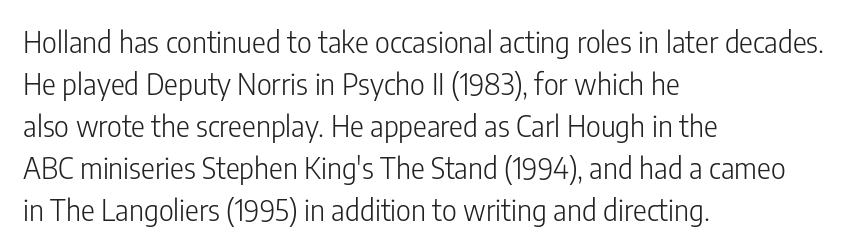
Lines of text with bare space underneath. Look at the bottom of the vertical strokes: they stop flat, with no serifs. Which margin do the lines hug? The left one — the right edge is uneven. Looks like regular typesetting: each glyph gets only the width it needs. Nothing unusual about the tracking: characters are spaced as the font intends.
